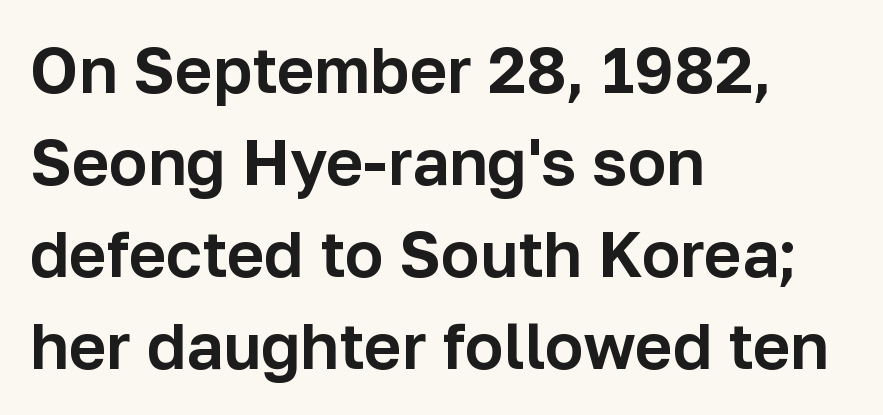
Q: Is the text italic (slanted)? A: No, it is upright.
Q: Is the typeface a serif or a sans-serif typeface? A: Sans-serif.
Q: Is the text underlined? A: No.
Q: How is the paragraph aligned? A: Left-aligned.
Q: Is the spacing between letters normal or unusually wide? A: Normal.
Q: Is the spacing between lines tight, normal or loose? A: Normal.
Q: Width (condensed, normal, or wide)? A: Normal.
Q: Stroke contrast? A: Low.
Q: x-height? A: Medium.
Q: Monospaced? A: No.
